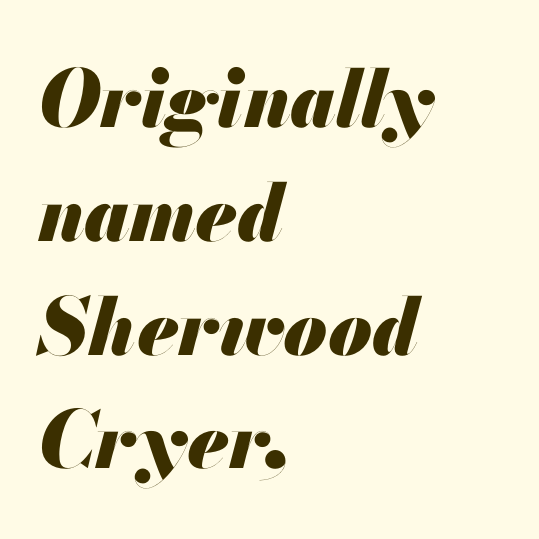
{"italic": "yes", "lean": "right", "slant_degrees": 13, "bold": "yes", "weight": "heavy", "width": "normal", "stroke_contrast": "medium", "x_height": "small", "monospaced": "no", "underline": "no", "align": "left", "line_spacing": "normal", "line_spacing_ratio": 1.44, "letter_spacing": "normal", "letter_spacing_em": 0.0, "glyph_px": 79}
